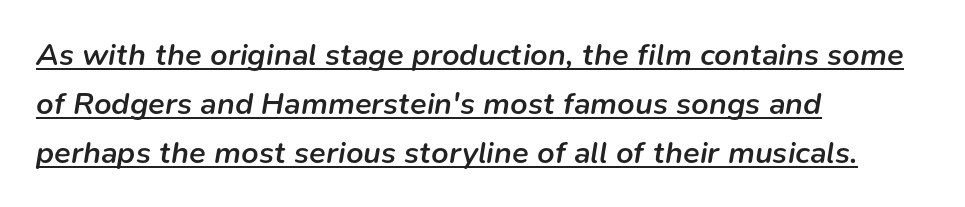
The image shows 31 px semibold type, italic (leaning right); set left-aligned, normal line spacing (1.58x), normal letter spacing, underlined; low stroke contrast and a medium x-height.
